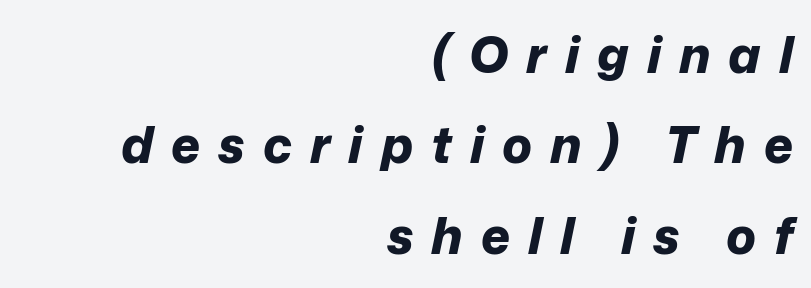
These lines are set flush right with a ragged left edge. Notice how the stems are inclined rather than vertical — that's the hallmark of italics. Proportional: the letters do not fall into vertical columns. Heavy, bold letterforms.
